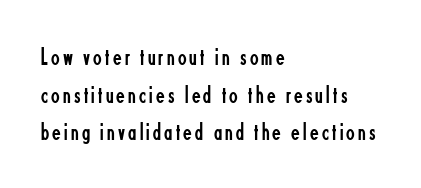
Q: Is the text bold? A: No.
Q: Is the text italic (slanted)? A: No, it is upright.
Q: Is the text underlined? A: No.
Q: How is the paragraph aligned? A: Left-aligned.
Q: Is the spacing between lines tight, normal or loose? A: Normal.
